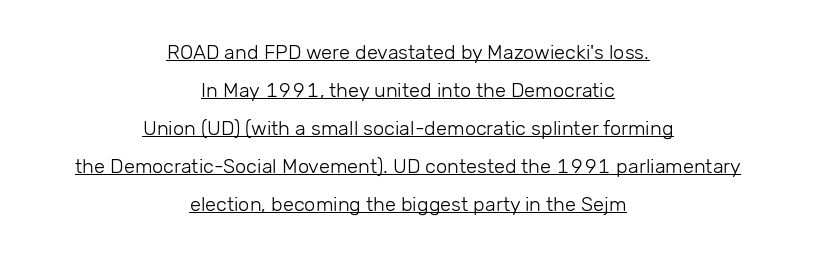
{"italic": "no", "bold": "no", "underline": "yes", "align": "center", "line_spacing": "loose", "line_spacing_ratio": 1.9, "letter_spacing": "normal", "letter_spacing_em": 0.0, "glyph_px": 20}
